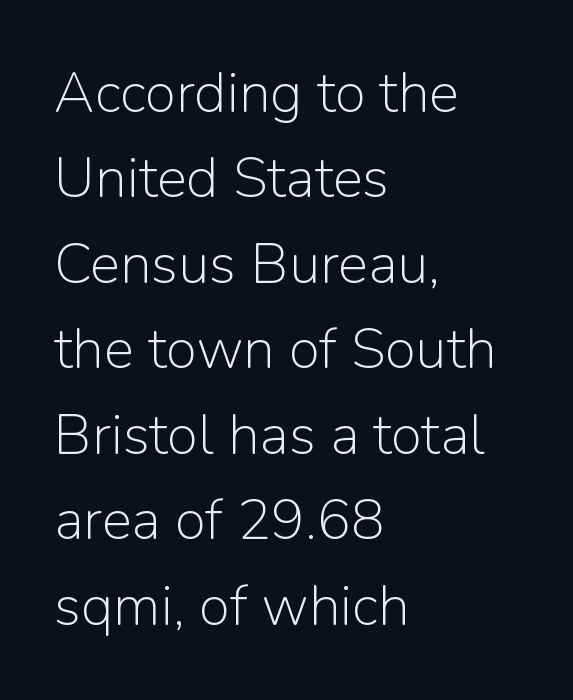
The image shows 57 px light sans-serif type, upright; set left-aligned, normal line spacing (1.5x), normal letter spacing, not underlined; low stroke contrast and a medium x-height.
